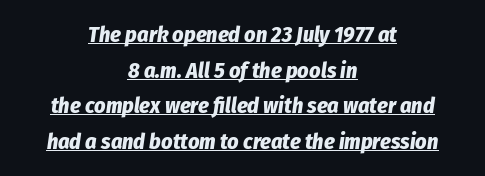
The image shows 22 px bold type, italic (leaning right); set centered, normal line spacing (1.62x), normal letter spacing, underlined.
